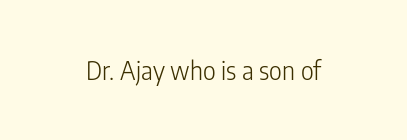
Q: Is the text bold? A: No.
Q: Is the text italic (slanted)? A: No, it is upright.
Q: Is the text underlined? A: No.
Q: Is the spacing between letters normal or unusually wide? A: Normal.
